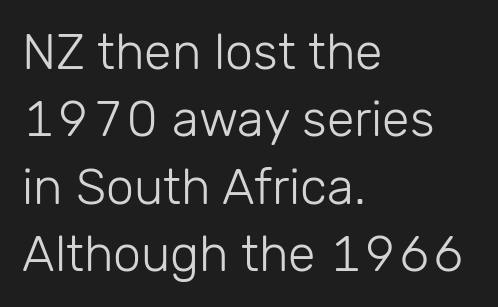
The image shows 50 px light sans-serif type, upright; set left-aligned, normal line spacing (1.35x), normal letter spacing, not underlined; low stroke contrast and a medium x-height.
